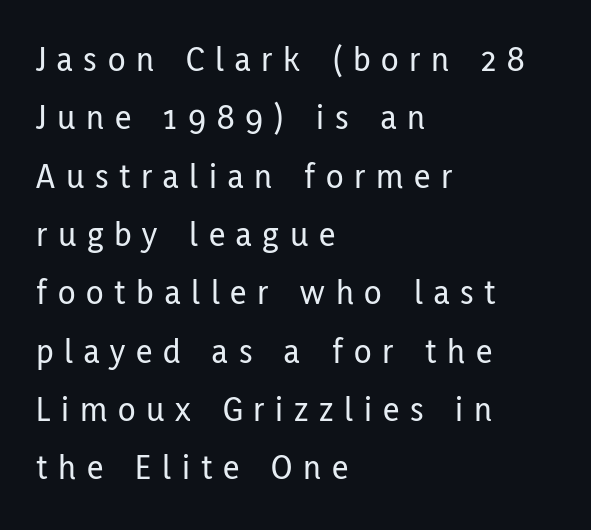
Q: Is the text italic (slanted)? A: No, it is upright.
Q: Is the typeface a serif or a sans-serif typeface? A: Sans-serif.
Q: Is the text underlined? A: No.
Q: How is the paragraph aligned? A: Left-aligned.
Q: Is the spacing between letters normal or unusually wide? A: Unusually wide.
Q: Is the spacing between lines tight, normal or loose? A: Normal.
Q: Width (condensed, normal, or wide)? A: Condensed.
Q: Stroke contrast? A: Low.
Q: x-height? A: Medium.
Q: Monospaced? A: No.
